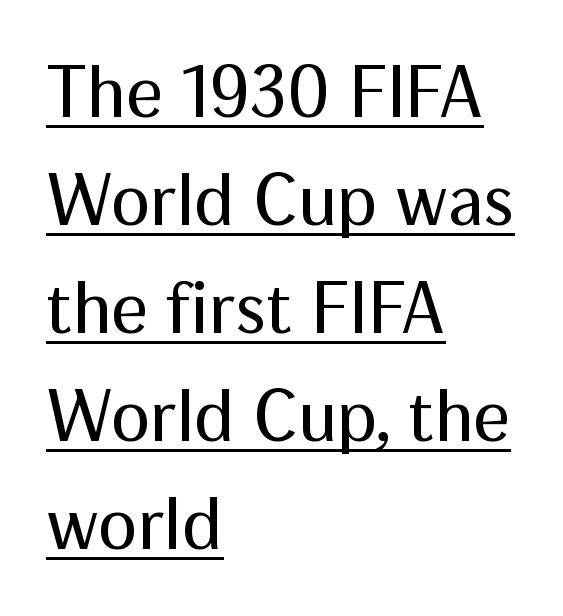
{"serif": "no", "italic": "no", "bold": "no", "weight": "regular", "width": "normal", "stroke_contrast": "medium", "x_height": "medium", "monospaced": "no", "underline": "yes", "align": "left", "line_spacing": "normal", "line_spacing_ratio": 1.48, "letter_spacing": "normal", "letter_spacing_em": 0.0, "glyph_px": 73}
